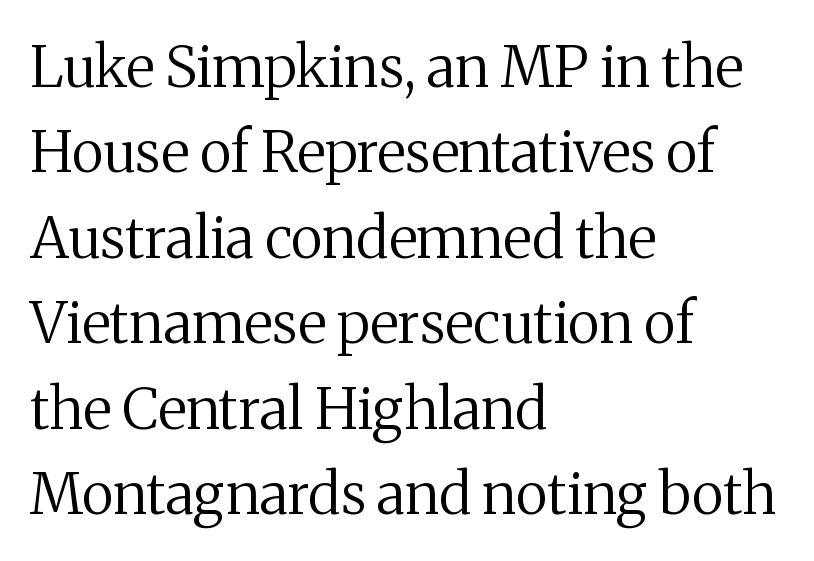
Q: Is the text bold? A: No.
Q: Is the text italic (slanted)? A: No, it is upright.
Q: Is the typeface a serif or a sans-serif typeface? A: Serif.
Q: Is the text underlined? A: No.
Q: How is the paragraph aligned? A: Left-aligned.
Q: Is the spacing between letters normal or unusually wide? A: Normal.
Q: Is the spacing between lines tight, normal or loose? A: Normal.
Q: Width (condensed, normal, or wide)? A: Normal.
Q: Stroke contrast? A: Medium.
Q: x-height? A: Medium.
Q: Monospaced? A: No.
